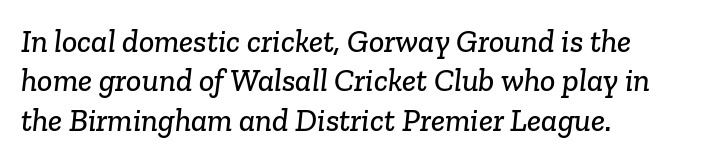
Q: Is the typeface a serif or a sans-serif typeface? A: Serif.
Q: Is the text underlined? A: No.
Q: How is the paragraph aligned? A: Left-aligned.
Q: Is the spacing between letters normal or unusually wide? A: Normal.
Q: Width (condensed, normal, or wide)? A: Normal.
Q: Stroke contrast? A: Low.
Q: x-height? A: Medium.
Q: Monospaced? A: No.
